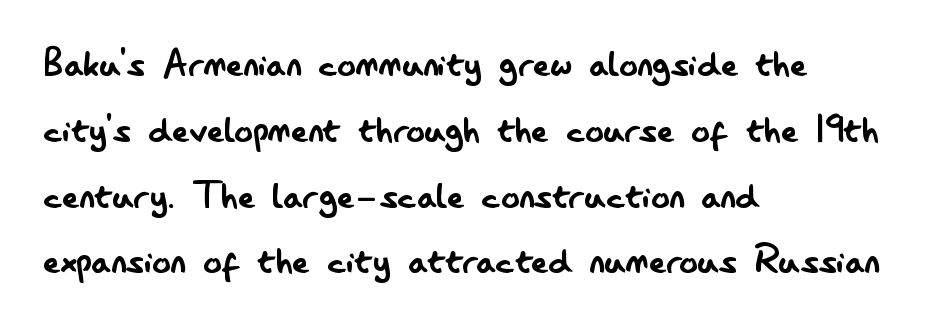
Q: Is the text bold? A: No.
Q: Is the text italic (slanted)? A: No, it is upright.
Q: Is the typeface a serif or a sans-serif typeface? A: Sans-serif.
Q: Is the text underlined? A: No.
Q: How is the paragraph aligned? A: Left-aligned.
Q: Is the spacing between letters normal or unusually wide? A: Normal.
Q: Is the spacing between lines tight, normal or loose? A: Normal.
Q: Width (condensed, normal, or wide)? A: Condensed.
Q: Stroke contrast? A: Low.
Q: x-height? A: Small.
Q: Monospaced? A: No.
